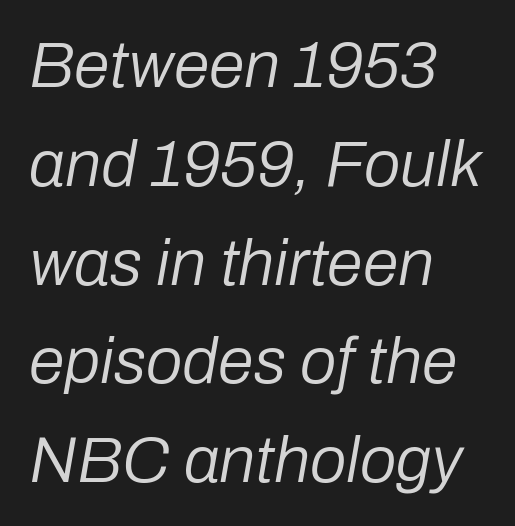
Q: Is the text bold? A: No.
Q: Is the text italic (slanted)? A: Yes, it leans right by about 10 degrees.
Q: Is the text underlined? A: No.
Q: How is the paragraph aligned? A: Left-aligned.
Q: Is the spacing between letters normal or unusually wide? A: Normal.
Q: Is the spacing between lines tight, normal or loose? A: Normal.
Q: Width (condensed, normal, or wide)? A: Normal.
Q: Stroke contrast? A: Low.
Q: x-height? A: Medium.
Q: Monospaced? A: No.
